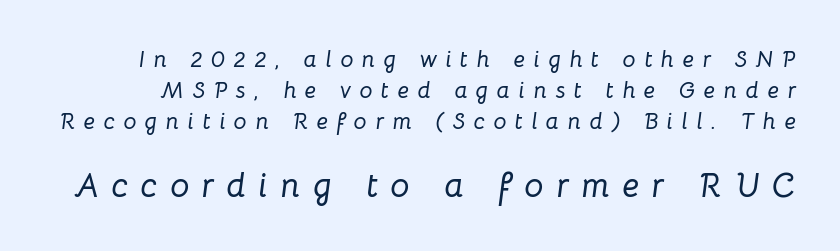
The image shows 34 px text type, italic (leaning right); set normal line spacing (1.34x), unusually wide letter spacing (+0.37 em), not underlined; the second (bottom) block is 1.48x larger; low stroke contrast and a medium x-height.
